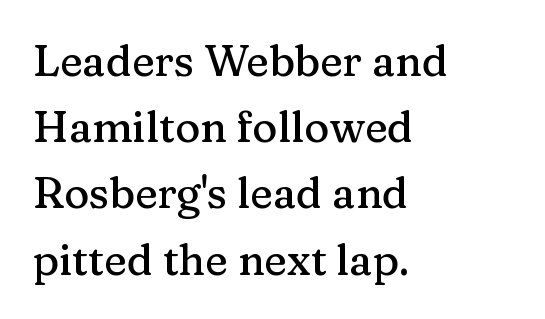
Q: Is the text italic (slanted)? A: No, it is upright.
Q: Is the typeface a serif or a sans-serif typeface? A: Serif.
Q: Is the text underlined? A: No.
Q: How is the paragraph aligned? A: Left-aligned.
Q: Is the spacing between letters normal or unusually wide? A: Normal.
Q: Is the spacing between lines tight, normal or loose? A: Normal.
Q: Width (condensed, normal, or wide)? A: Normal.
Q: Stroke contrast? A: Medium.
Q: x-height? A: Medium.
Q: Monospaced? A: No.
